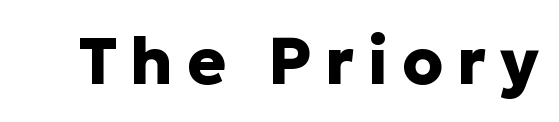
Q: Is the text bold? A: Yes.
Q: Is the text italic (slanted)? A: No, it is upright.
Q: Is the typeface a serif or a sans-serif typeface? A: Sans-serif.
Q: Is the text underlined? A: No.
Q: Is the spacing between letters normal or unusually wide? A: Unusually wide.
Q: Width (condensed, normal, or wide)? A: Normal.
Q: Stroke contrast? A: Low.
Q: x-height? A: Medium.
Q: Monospaced? A: No.
